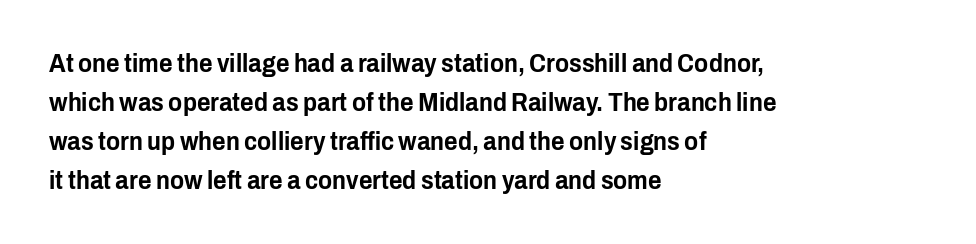
The image shows 26 px text type, upright; set left-aligned, normal line spacing (1.5x), normal letter spacing, not underlined.
